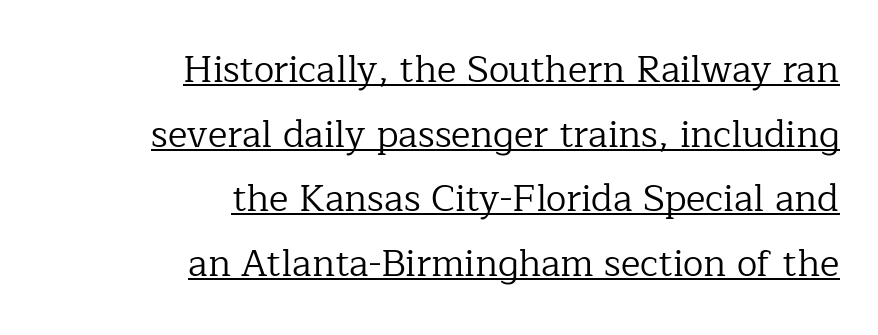
Q: Is the text bold? A: No.
Q: Is the text italic (slanted)? A: No, it is upright.
Q: Is the typeface a serif or a sans-serif typeface? A: Serif.
Q: Is the text underlined? A: Yes.
Q: How is the paragraph aligned? A: Right-aligned.
Q: Is the spacing between letters normal or unusually wide? A: Normal.
Q: Width (condensed, normal, or wide)? A: Normal.
Q: Stroke contrast? A: Low.
Q: x-height? A: Medium.
Q: Monospaced? A: No.
